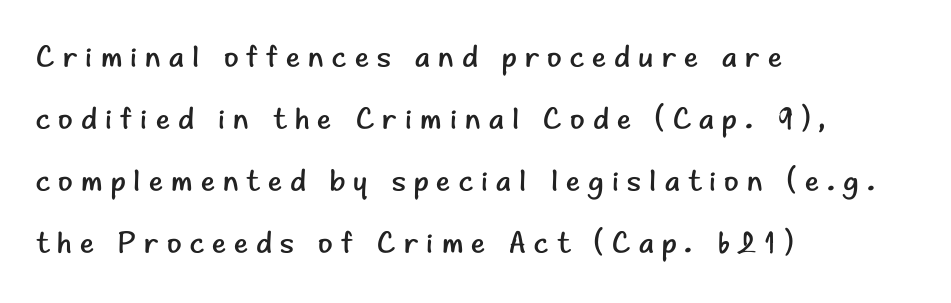
Q: Is the text bold? A: No.
Q: Is the text italic (slanted)? A: No, it is upright.
Q: Is the typeface a serif or a sans-serif typeface? A: Sans-serif.
Q: Is the text underlined? A: No.
Q: How is the paragraph aligned? A: Left-aligned.
Q: Is the spacing between letters normal or unusually wide? A: Unusually wide.
Q: Is the spacing between lines tight, normal or loose? A: Loose.
Q: Width (condensed, normal, or wide)? A: Normal.
Q: Stroke contrast? A: Low.
Q: x-height? A: Small.
Q: Monospaced? A: No.
